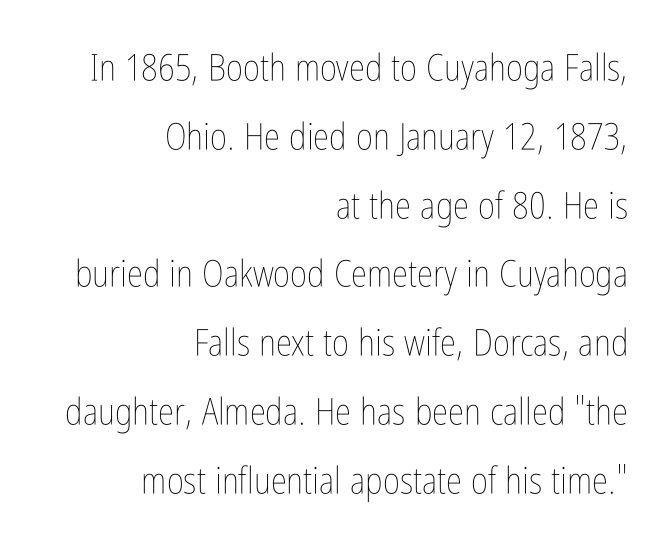
Q: Is the text bold? A: No.
Q: Is the text italic (slanted)? A: No, it is upright.
Q: Is the text underlined? A: No.
Q: How is the paragraph aligned? A: Right-aligned.
Q: Is the spacing between letters normal or unusually wide? A: Normal.
Q: Width (condensed, normal, or wide)? A: Condensed.
Q: Stroke contrast? A: Low.
Q: x-height? A: Medium.
Q: Monospaced? A: No.
